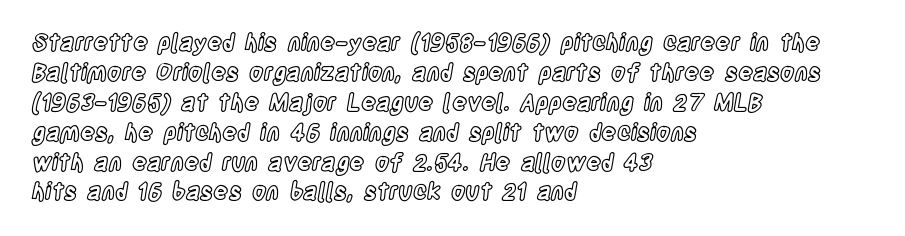
{"underline": "no", "align": "left", "line_spacing": "normal", "line_spacing_ratio": 1.3, "letter_spacing": "normal", "letter_spacing_em": 0.0, "glyph_px": 23}
